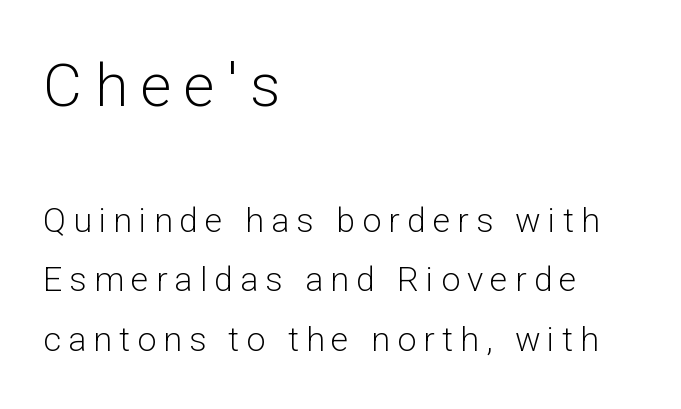
{"serif": "no", "italic": "no", "bold": "no", "weight": "light", "width": "normal", "stroke_contrast": "low", "x_height": "medium", "monospaced": "no", "underline": "no", "align": "left", "line_spacing_ratio": 1.75, "letter_spacing": "wide", "letter_spacing_em": 0.21, "larger_block": "first", "size_ratio": 1.76, "glyph_px": 60}
